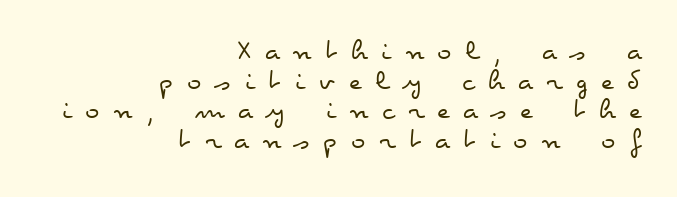
No heavy texture on the line: the type isn't bold. The lines in this sample share a right terminus and differ only in where they begin. Words float on clear page, feet unadorned. Look at the tracking — it's clearly loosened, letters drifting apart. Line spacing here is tight. Character widths vary here, with narrow letters taking less room than wide ones.
